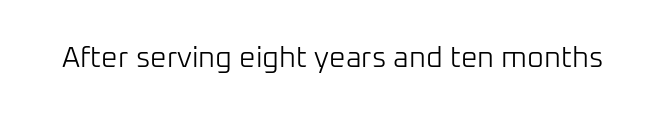
Type without underlining. Are there feet on the stems? There aren't — it's a sans. Spacing verdict: proportional, widths tailored to each character. The letterforms sit shoulder to shoulder at normal distance. The specimen reads as upright at a glance. The strokes carry an ordinary text weight at most.
